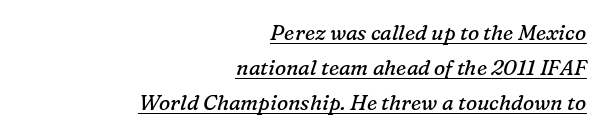
Each line ends at the same right margin while the left side varies. A light-to-regular cut is what we see here. Inter-character spacing is left at the font's built-in metrics. Style check: oblique. The space between consecutive lines is moderate. The typesetter has applied underlining to the passage shown.
